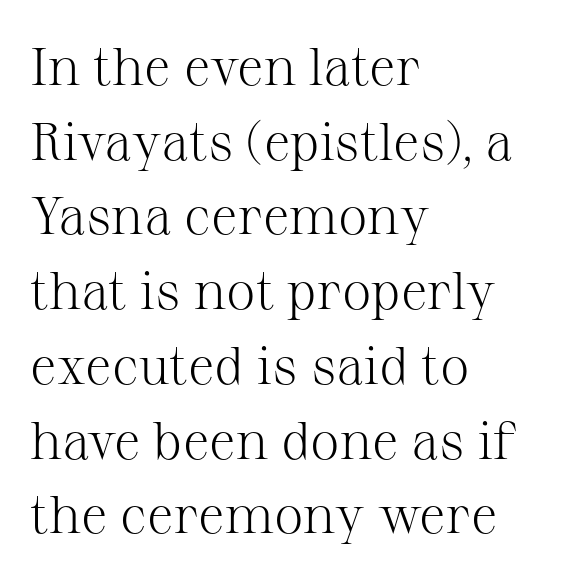
Casual observation: everything's shoved over to the left. This sample has the flowing, uneven cadence of proportional lettering. This is roman type, the default non-slanted kind. Caption: face not bold, strokes unweighted. Vertical spacing — default.
